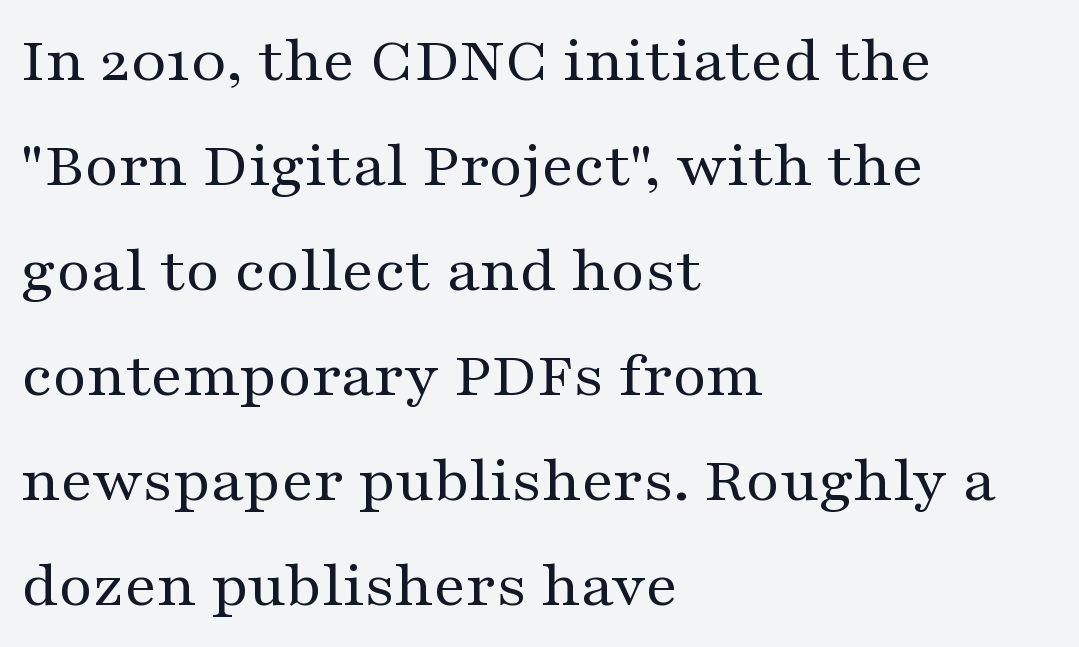
The rendering uses natural spacing where letterforms have individual widths. A typesetter would mark this as roman, not italic. The rendering anchors every line to the left-hand side. The letterforms sit at book weight or below.
